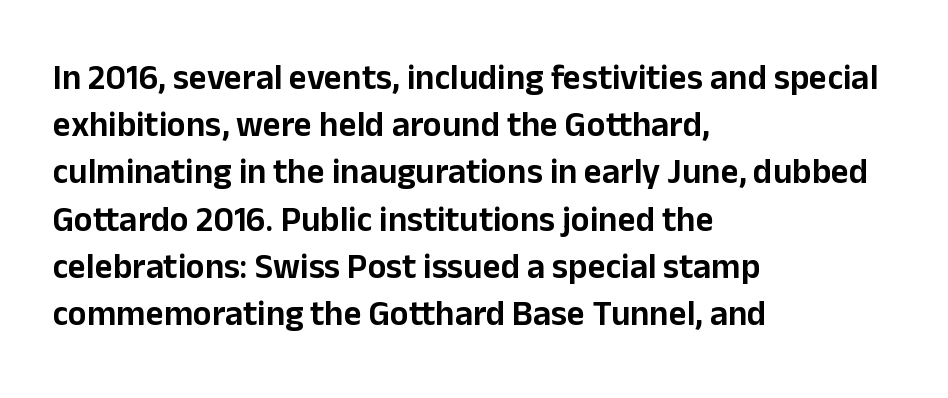
Italic? Not at all — the glyphs are vertical. Line beginnings align vertically; line endings do not. The face used here is a sans, in the tradition of grotesques and geometrics. These lines are rendered in a variable-pitch font.
